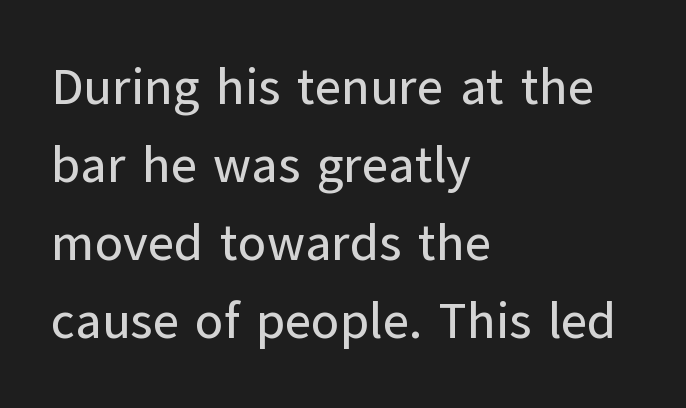
The image shows 51 px sans-serif type, upright; set left-aligned, normal line spacing (1.53x), normal letter spacing, not underlined; low stroke contrast and a medium x-height.
